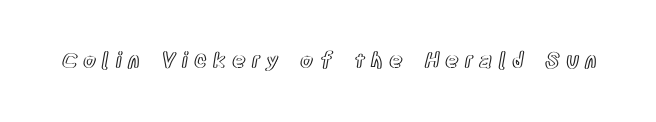
Check under the words: just untouched page. Short note: letters widely spaced.
